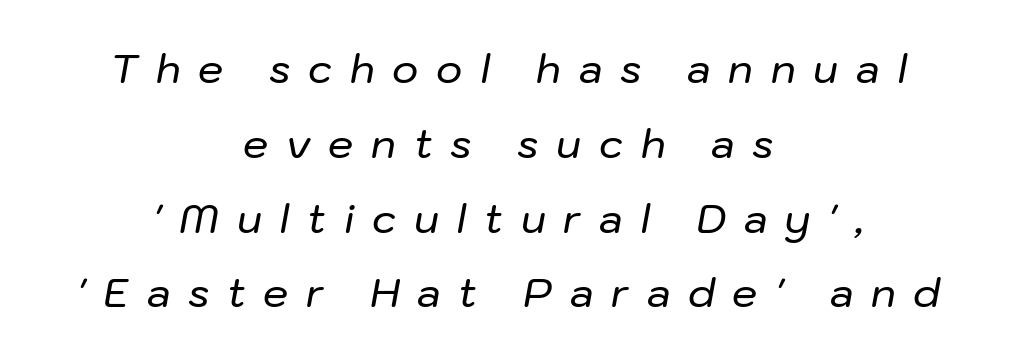
Note the varied advance widths — an 'i' is clearly narrower than an 'm'. Reading down the block, each line starts at a different indent, mirrored at its end. If you drew a line through each stem, it would be angled. The space directly below the letters is spotless. The gaps between neighbouring characters are conspicuously large.
